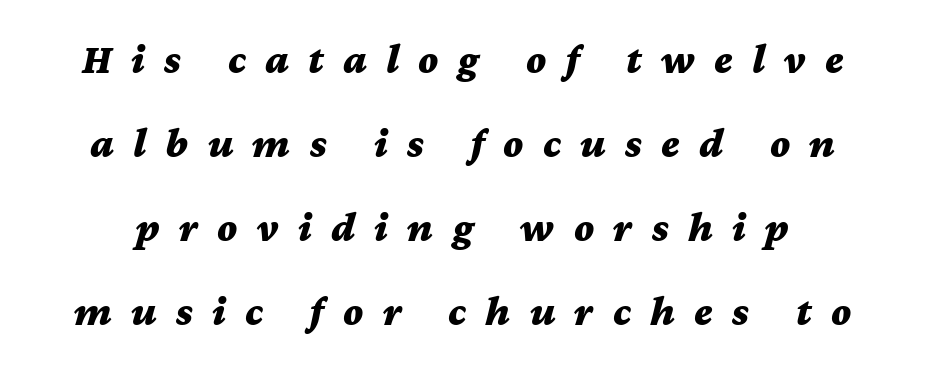
Is the type slanted? Yes — the strokes lean at a clear angle. The horizontal fit of the characters is loose and conspicuously gappy. Proportional: the letters do not fall into vertical columns. Honestly, the rows look like they've been pulled way apart.
